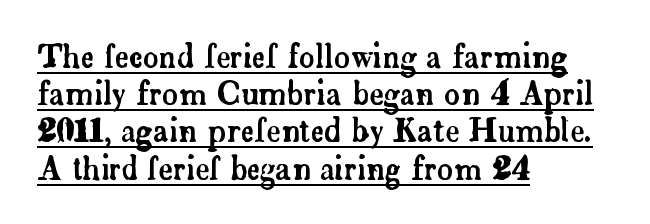
Is the letter spacing exaggerated? No — it looks like the ordinary default. When letters stand straight like this, we call the style roman or upright. The paragraph shown leans on its left margin. This sample has the flowing, uneven cadence of proportional lettering. Like a heading marked for emphasis, these lines bear an underscore.
